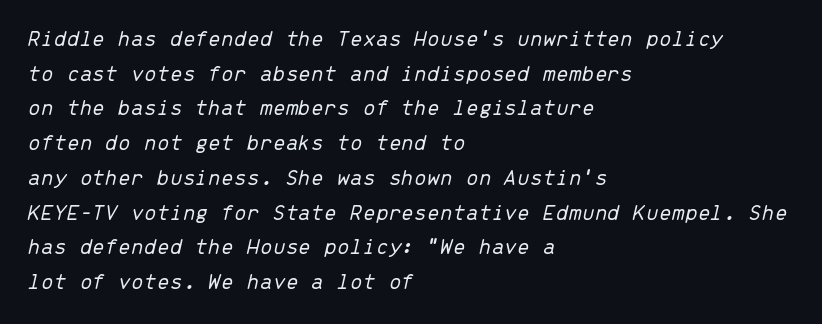
{"italic": "yes", "lean": "right", "slant_degrees": 13, "bold": "no", "underline": "no", "align": "left", "line_spacing": "normal", "line_spacing_ratio": 1.51, "letter_spacing": "normal", "letter_spacing_em": 0.0, "glyph_px": 23}
